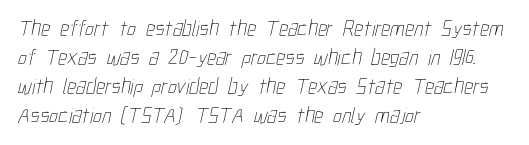
The image shows 22 px text type; set left-aligned, normal line spacing (1.32x), normal letter spacing, not underlined.
